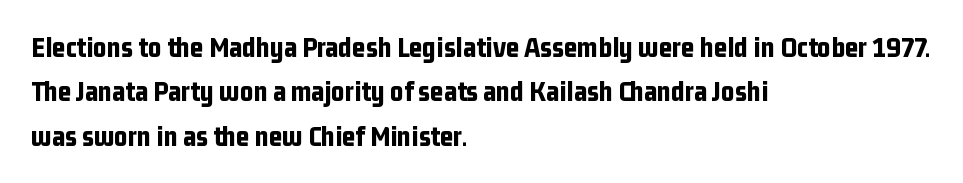
Vertical strokes here are truly vertical. Do the characters align in a grid? No, the font is proportional. The face used here is a sans, in the tradition of grotesques and geometrics. Short and long lines alike share a common starting point at left. Beneath every word, the page is bare.
